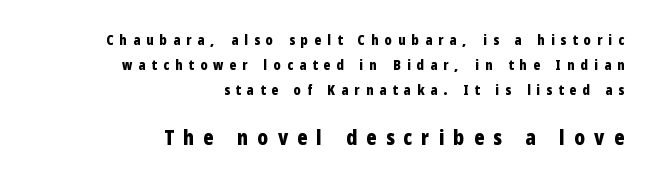
{"italic": "no", "bold": "yes", "underline": "no", "align": "right", "line_spacing_ratio": 1.78, "letter_spacing": "wide", "letter_spacing_em": 0.44, "larger_block": "second", "size_ratio": 1.5, "glyph_px": 21}
